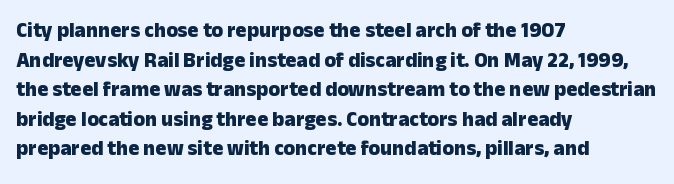
Q: Is the text bold? A: Yes.
Q: Is the text italic (slanted)? A: No, it is upright.
Q: Is the text underlined? A: No.
Q: How is the paragraph aligned? A: Left-aligned.
Q: Is the spacing between letters normal or unusually wide? A: Normal.
Q: Is the spacing between lines tight, normal or loose? A: Normal.
